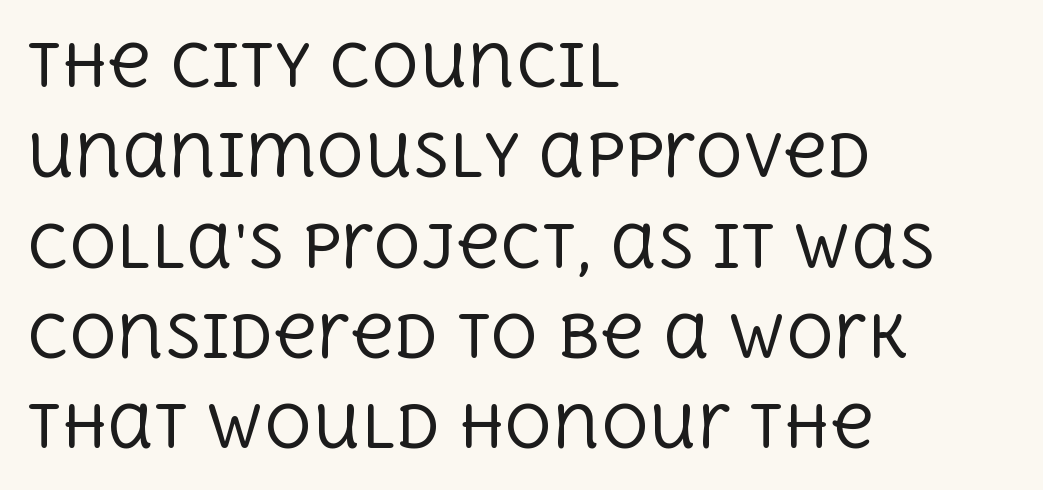
Is the stroke heavy? The answer is a plain regular-or-lighter. Letterform terminals end in serifs throughout the passage. This sample keeps an unexceptional amount of space between lines. One-word summary of the alignment: left.
